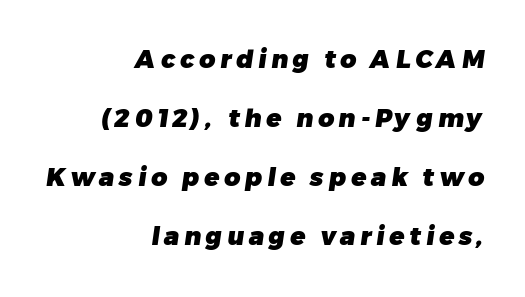
Check the space under the baseline: it is left empty. How would I describe the line gaps? Wide and relaxed. Caption: multi-line text, flush right, ragged left. Set as a true bold cut, around the 700 mark.
